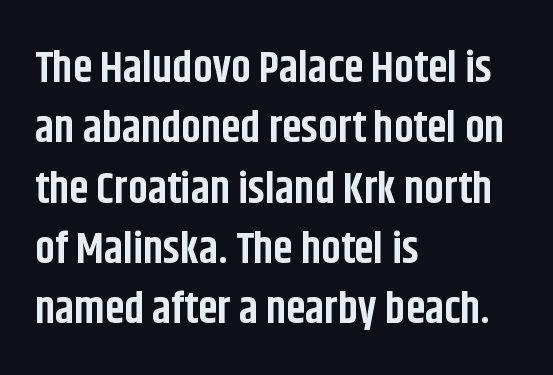
Q: Is the text bold? A: Yes.
Q: Is the text italic (slanted)? A: No, it is upright.
Q: Is the typeface a serif or a sans-serif typeface? A: Sans-serif.
Q: Is the text underlined? A: No.
Q: How is the paragraph aligned? A: Left-aligned.
Q: Is the spacing between letters normal or unusually wide? A: Normal.
Q: Is the spacing between lines tight, normal or loose? A: Normal.
Q: Width (condensed, normal, or wide)? A: Condensed.
Q: Stroke contrast? A: Low.
Q: x-height? A: Large.
Q: Monospaced? A: No.
